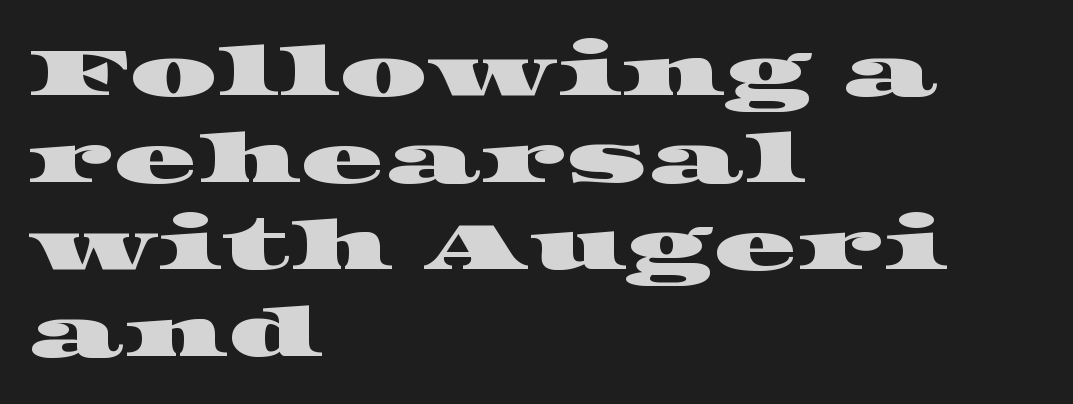
The image shows 69 px wide serif type; set left-aligned, normal line spacing (1.26x), normal letter spacing, not underlined; high stroke contrast and a large x-height.
